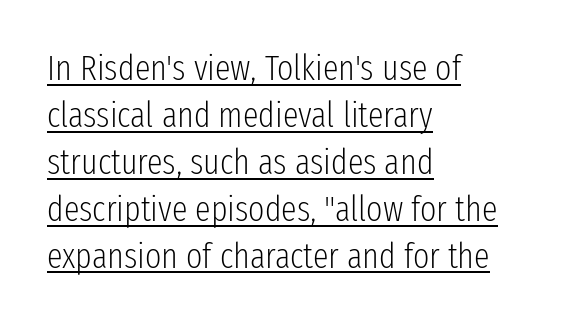
{"serif": "no", "italic": "no", "bold": "no", "weight": "light", "width": "condensed", "stroke_contrast": "low", "x_height": "medium", "monospaced": "no", "underline": "yes", "align": "left", "line_spacing": "normal", "line_spacing_ratio": 1.34, "letter_spacing": "normal", "letter_spacing_em": 0.0, "glyph_px": 35}
